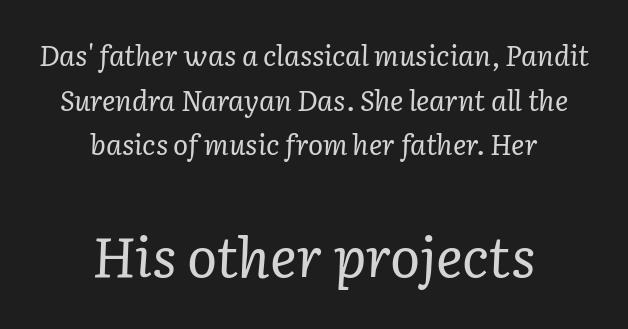
{"serif": "yes", "italic": "yes", "lean": "right", "slant_degrees": 2, "bold": "no", "weight": "regular", "width": "normal", "stroke_contrast": "low", "x_height": "medium", "monospaced": "no", "underline": "no", "align": "center", "line_spacing": "normal", "line_spacing_ratio": 1.59, "letter_spacing": "normal", "letter_spacing_em": 0.0, "larger_block": "second", "size_ratio": 2.0, "glyph_px": 56}
